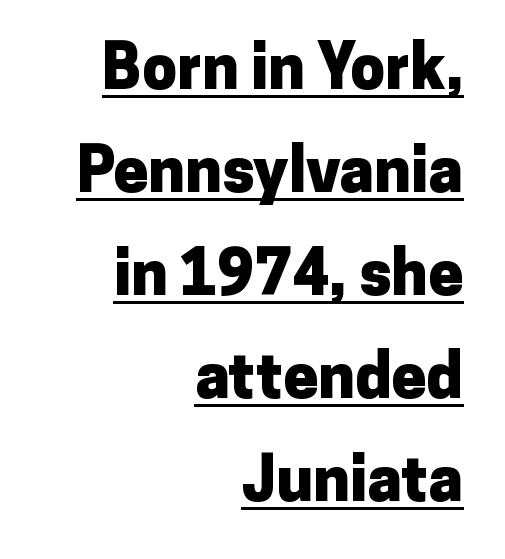
All the whitespace from short lines collects on the left. Students, observe: this is what conventionally led text looks like. These lines are rendered in a variable-pitch font. The typesetting leans heavy: a genuine bold. The line texture is even and compact thanks to regular tracking.
